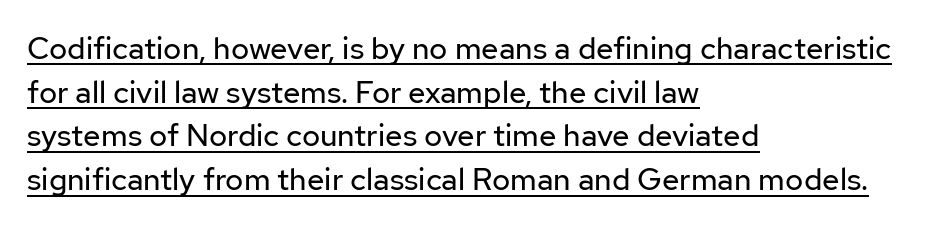
Q: Is the text bold? A: No.
Q: Is the text italic (slanted)? A: No, it is upright.
Q: Is the typeface a serif or a sans-serif typeface? A: Sans-serif.
Q: Is the text underlined? A: Yes.
Q: How is the paragraph aligned? A: Left-aligned.
Q: Is the spacing between letters normal or unusually wide? A: Normal.
Q: Is the spacing between lines tight, normal or loose? A: Normal.
Q: Width (condensed, normal, or wide)? A: Normal.
Q: Stroke contrast? A: Low.
Q: x-height? A: Medium.
Q: Monospaced? A: No.
